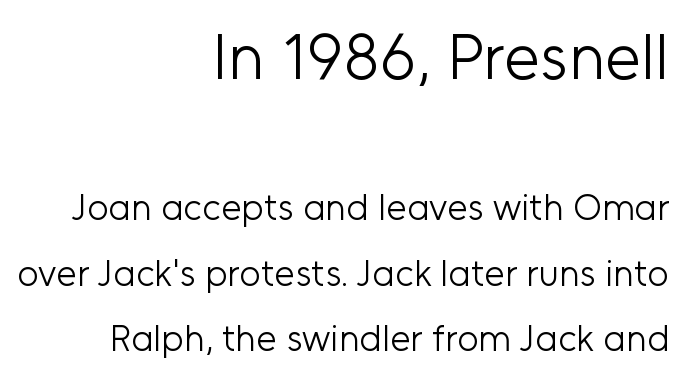
The image shows 65 px light sans-serif type, upright; set right-aligned, line spacing 1.77x, normal letter spacing, not underlined; the first (top) block is 1.76x larger; low stroke contrast and a medium x-height.
